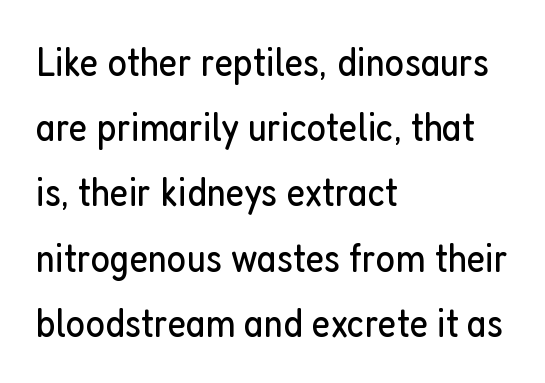
{"serif": "no", "italic": "no", "bold": "no", "weight": "regular", "width": "condensed", "stroke_contrast": "low", "x_height": "medium", "monospaced": "no", "underline": "no", "align": "left", "line_spacing": "normal", "line_spacing_ratio": 1.59, "letter_spacing": "normal", "letter_spacing_em": 0.0, "glyph_px": 41}
